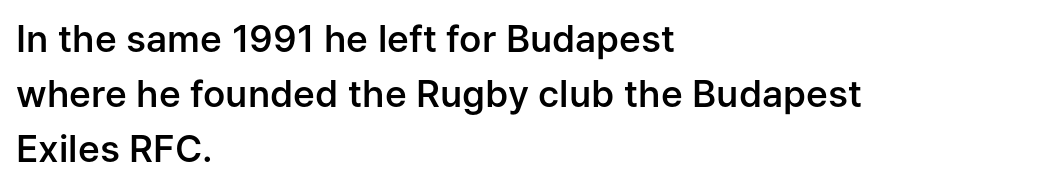
Q: Is the text bold? A: Semi-bold.
Q: Is the text italic (slanted)? A: No, it is upright.
Q: Is the typeface a serif or a sans-serif typeface? A: Sans-serif.
Q: Is the text underlined? A: No.
Q: How is the paragraph aligned? A: Left-aligned.
Q: Is the spacing between letters normal or unusually wide? A: Normal.
Q: Is the spacing between lines tight, normal or loose? A: Normal.
Q: Width (condensed, normal, or wide)? A: Normal.
Q: Stroke contrast? A: Low.
Q: x-height? A: Medium.
Q: Monospaced? A: No.
